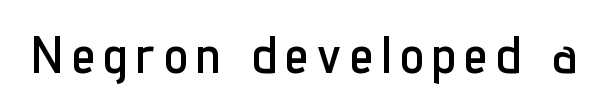
The image shows 53 px condensed sans-serif type, upright; set not underlined; low stroke contrast and a medium x-height.
